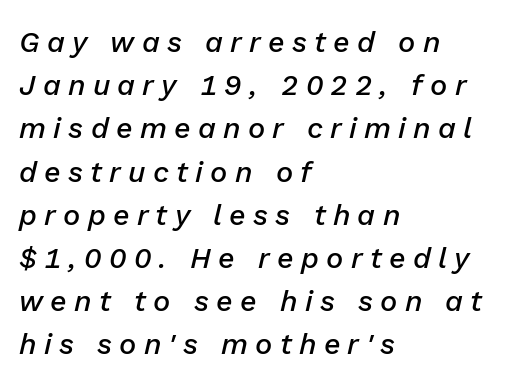
The image shows 29 px semibold type, italic (leaning right); set left-aligned, normal line spacing (1.49x), unusually wide letter spacing (+0.25 em), not underlined; low stroke contrast and a medium x-height.
